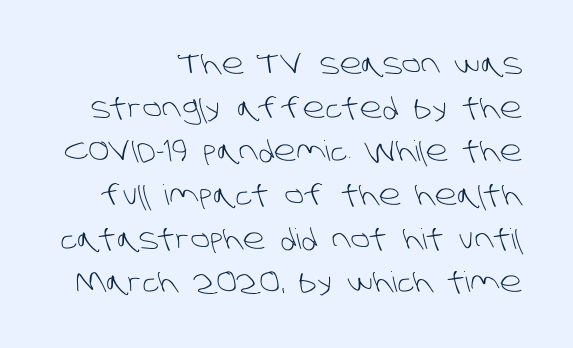
The string is rendered with underlining switched off. Regarding leading, the lines here are spaced in the standard way. The compositor pushed each line to the right boundary. This sample has the flowing, uneven cadence of proportional lettering.
